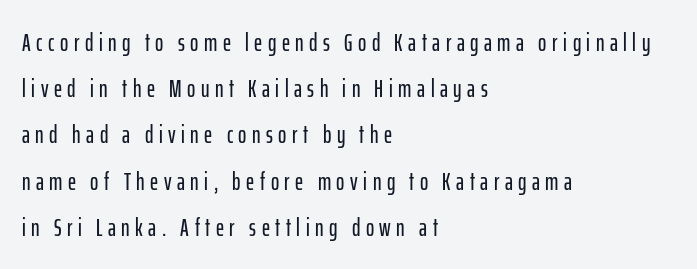
Q: Is the text italic (slanted)? A: No, it is upright.
Q: Is the text underlined? A: No.
Q: How is the paragraph aligned? A: Left-aligned.
Q: Is the spacing between letters normal or unusually wide? A: Unusually wide.
